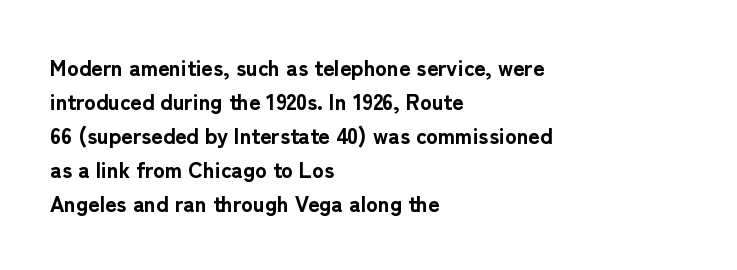
Q: Is the text bold? A: Yes.
Q: Is the text italic (slanted)? A: No, it is upright.
Q: Is the text underlined? A: No.
Q: How is the paragraph aligned? A: Left-aligned.
Q: Is the spacing between letters normal or unusually wide? A: Normal.
Q: Is the spacing between lines tight, normal or loose? A: Normal.
